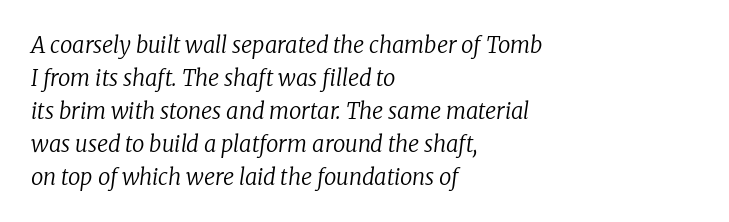
The image shows 22 px text type, italic (leaning right); set left-aligned, normal line spacing (1.5x), normal letter spacing, not underlined.
